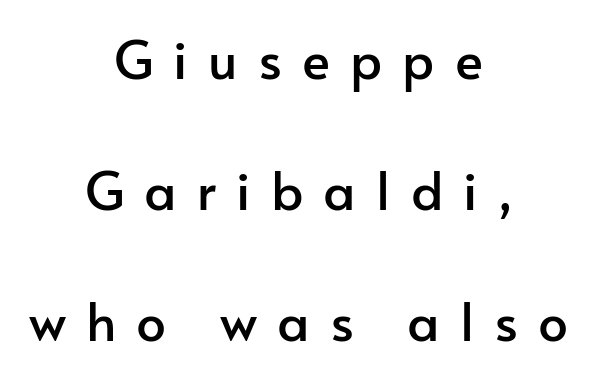
{"serif": "no", "italic": "no", "width": "normal", "stroke_contrast": "low", "x_height": "small", "monospaced": "no", "underline": "no", "align": "center", "line_spacing": "loose", "line_spacing_ratio": 2.47, "letter_spacing": "wide", "letter_spacing_em": 0.38, "glyph_px": 53}
